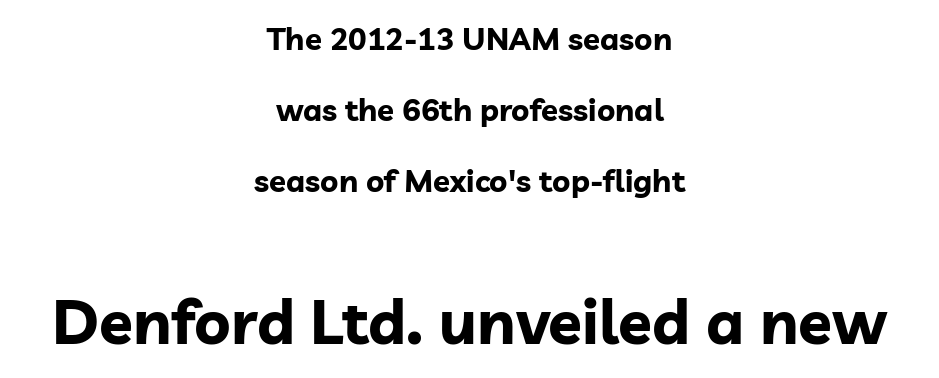
Q: Is the text bold? A: Yes.
Q: Is the text italic (slanted)? A: No, it is upright.
Q: Is the typeface a serif or a sans-serif typeface? A: Sans-serif.
Q: Is the text underlined? A: No.
Q: How is the paragraph aligned? A: Centered.
Q: Is the spacing between letters normal or unusually wide? A: Normal.
Q: Is the spacing between lines tight, normal or loose? A: Loose.
Q: Which block of text is set in a larger size, the first (top) or the second (bottom)? A: The second (bottom) one.
Q: Width (condensed, normal, or wide)? A: Normal.
Q: Stroke contrast? A: Low.
Q: x-height? A: Medium.
Q: Monospaced? A: No.
